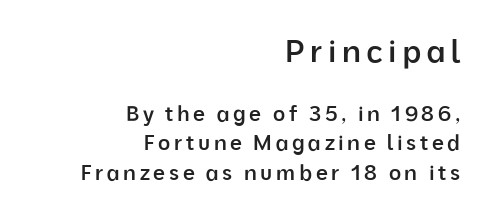
Q: Is the text bold? A: Semi-bold.
Q: Is the text italic (slanted)? A: No, it is upright.
Q: Is the typeface a serif or a sans-serif typeface? A: Sans-serif.
Q: Is the text underlined? A: No.
Q: How is the paragraph aligned? A: Right-aligned.
Q: Is the spacing between lines tight, normal or loose? A: Normal.
Q: Which block of text is set in a larger size, the first (top) or the second (bottom)? A: The first (top) one.
Q: Width (condensed, normal, or wide)? A: Normal.
Q: Stroke contrast? A: Low.
Q: x-height? A: Medium.
Q: Monospaced? A: No.
